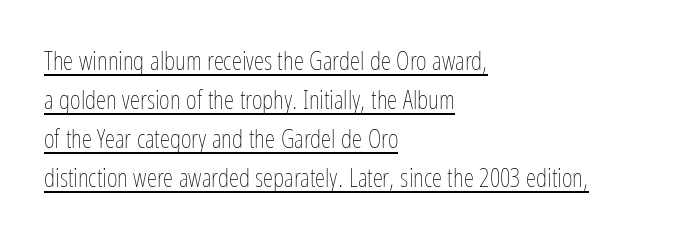
Decoration check: the copy is underlined. No italicization has been applied; the sample stays upright. Stems here are at most as thick as an everyday book face. The typesetter chose a ragged-right arrangement here.
